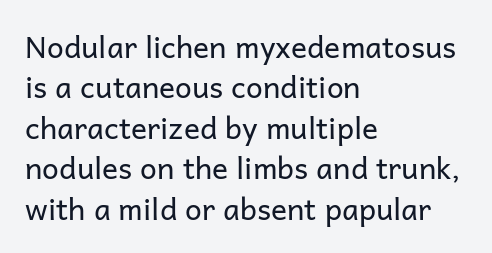
The characters display no serif detailing; their extremities are plain. In CSS terms this would be text-align: left. Ordinary non-slanted type is in use. A typesetter would call this proportional, since set widths differ per character.
